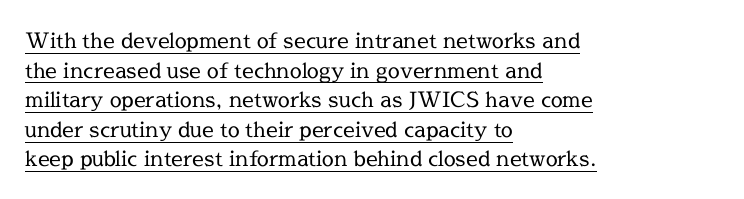
Glyph-to-glyph distance matches everyday printed text. Unbolded letterforms with no extra heft. This is underlined copy, the kind a proofreader might mark for attention. The axis of the letterforms is exactly vertical. Regarding leading, the lines here are spaced in the standard way.
